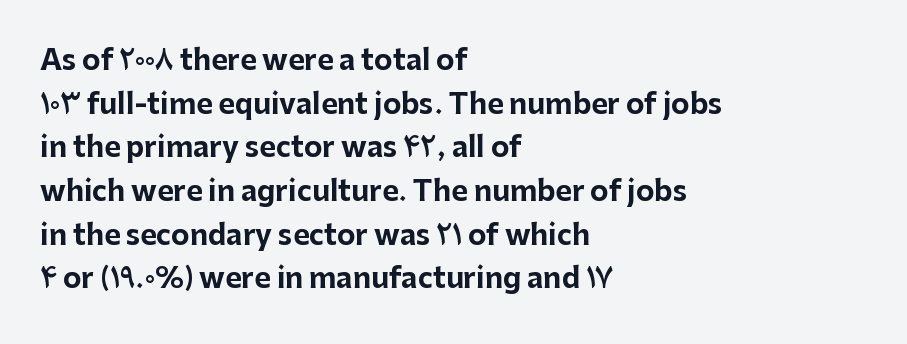
The image shows 28 px bold sans-serif type, upright; set left-aligned, normal line spacing (1.56x), normal letter spacing, not underlined; low stroke contrast and a medium x-height.
